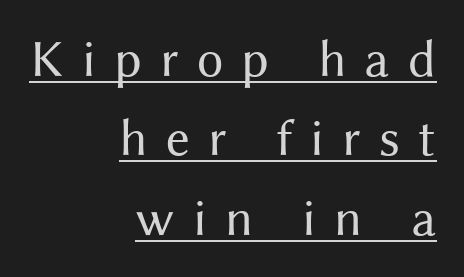
The image shows 53 px regular-weight sans-serif type, upright; set right-aligned, normal line spacing (1.5x), unusually wide letter spacing (+0.34 em), underlined; medium stroke contrast and a medium x-height.
